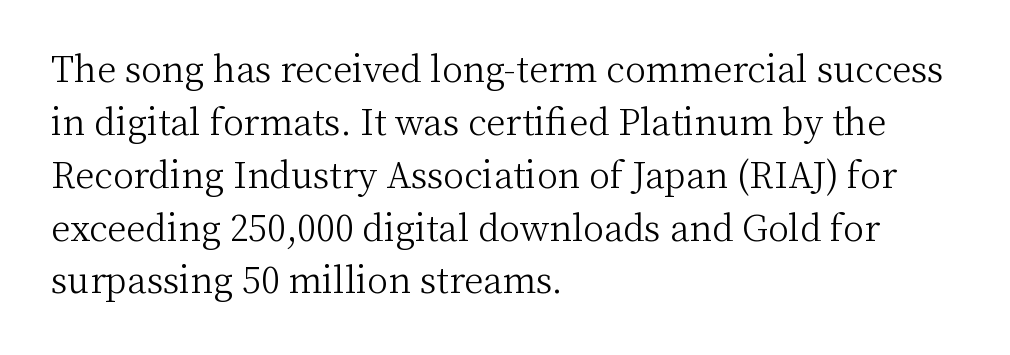
The passage shown is not underscored anywhere. Students, observe: this is what conventionally led text looks like. The letterforms sit shoulder to shoulder at normal distance. Designer's note — italics off, roman on. Bold? No — there's no thickening of the strokes.
